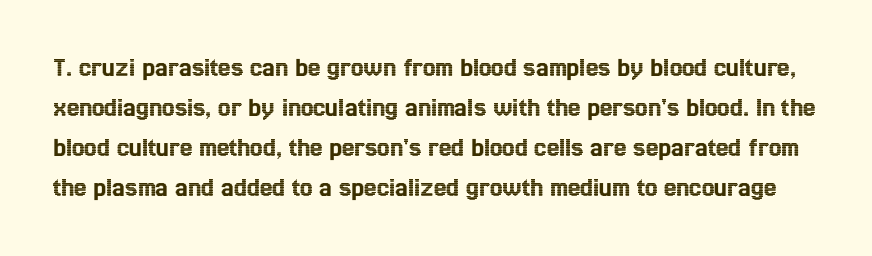
The image shows 28 px condensed type, upright; set normal line spacing (1.43x), normal letter spacing, not underlined; a medium x-height.
